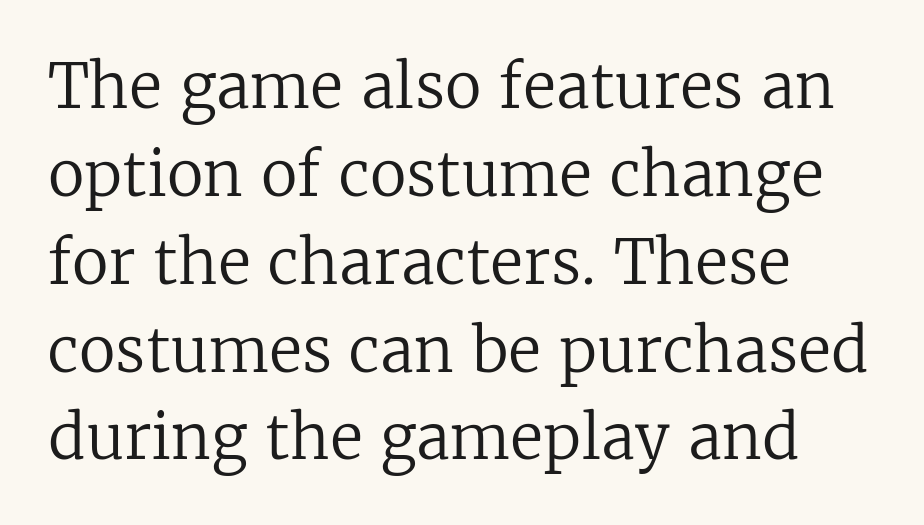
The image shows 61 px regular-weight serif type, upright; set left-aligned, normal line spacing (1.44x), normal letter spacing, not underlined; low stroke contrast and a medium x-height.
